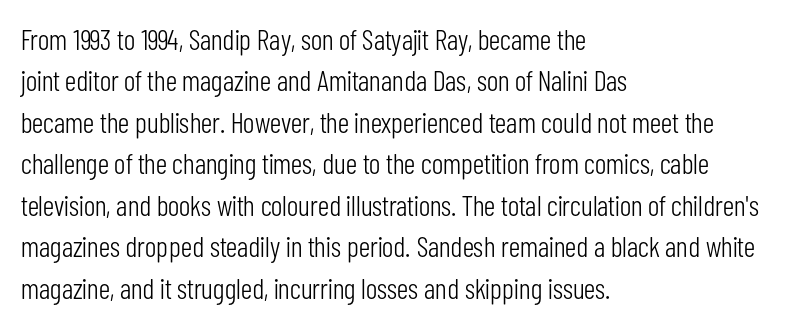
{"serif": "no", "italic": "no", "bold": "no", "weight": "light", "width": "condensed", "stroke_contrast": "low", "x_height": "medium", "monospaced": "no", "underline": "no", "align": "left", "line_spacing": "normal", "line_spacing_ratio": 1.43, "letter_spacing": "normal", "letter_spacing_em": 0.0, "glyph_px": 29}
